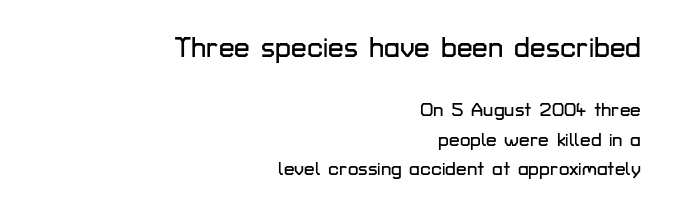
The image shows 28 px sans-serif type, upright; set right-aligned, normal line spacing (1.56x), normal letter spacing, not underlined; the first (top) block is 1.47x larger; low stroke contrast and a medium x-height.
